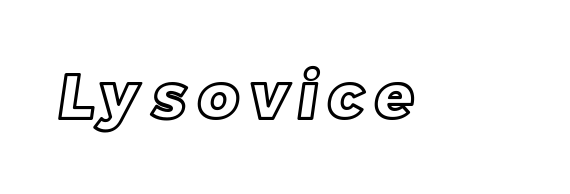
Q: Is the text underlined? A: No.
Q: Width (condensed, normal, or wide)? A: Normal.
Q: x-height? A: Large.
Q: Monospaced? A: No.
